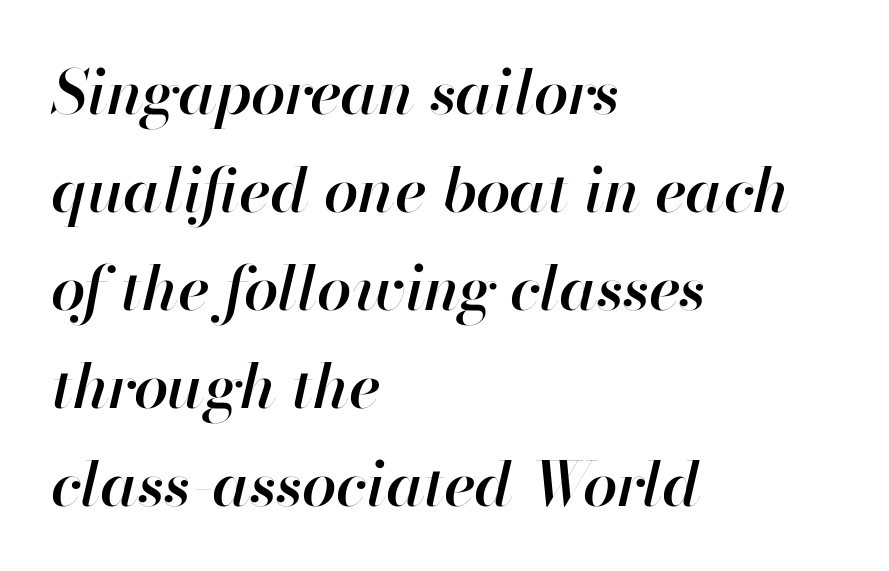
{"italic": "yes", "lean": "right", "slant_degrees": 13, "bold": "semi", "weight": "semibold", "width": "normal", "stroke_contrast": "high", "x_height": "small", "monospaced": "no", "underline": "no", "align": "left", "line_spacing": "normal", "line_spacing_ratio": 1.58, "letter_spacing": "normal", "letter_spacing_em": 0.0, "glyph_px": 62}
